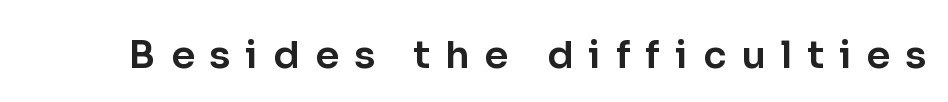
Q: Is the text italic (slanted)? A: No, it is upright.
Q: Is the typeface a serif or a sans-serif typeface? A: Sans-serif.
Q: Is the text underlined? A: No.
Q: Is the spacing between letters normal or unusually wide? A: Unusually wide.
Q: Width (condensed, normal, or wide)? A: Normal.
Q: Stroke contrast? A: Low.
Q: x-height? A: Medium.
Q: Monospaced? A: No.
